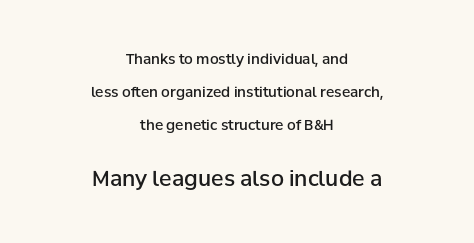
The image shows 21 px text type, upright; set centered, loose line spacing (2.34x), normal letter spacing, not underlined; the second (bottom) block is 1.5x larger.
